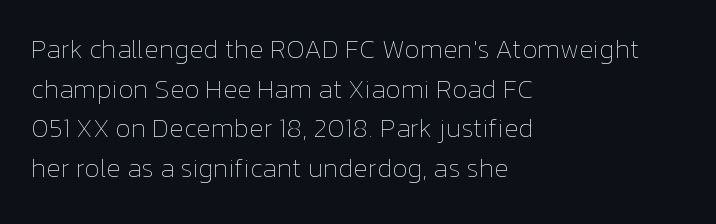
{"italic": "no", "bold": "no", "underline": "no", "align": "left", "line_spacing": "normal", "line_spacing_ratio": 1.47, "letter_spacing": "normal", "letter_spacing_em": 0.0, "glyph_px": 27}
